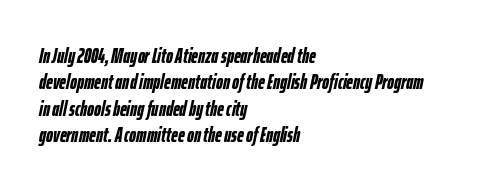
Q: Is the text bold? A: Yes.
Q: Is the text italic (slanted)? A: Yes, it leans right by about 12 degrees.
Q: Is the text underlined? A: No.
Q: How is the paragraph aligned? A: Left-aligned.
Q: Is the spacing between letters normal or unusually wide? A: Normal.
Q: Is the spacing between lines tight, normal or loose? A: Normal.
